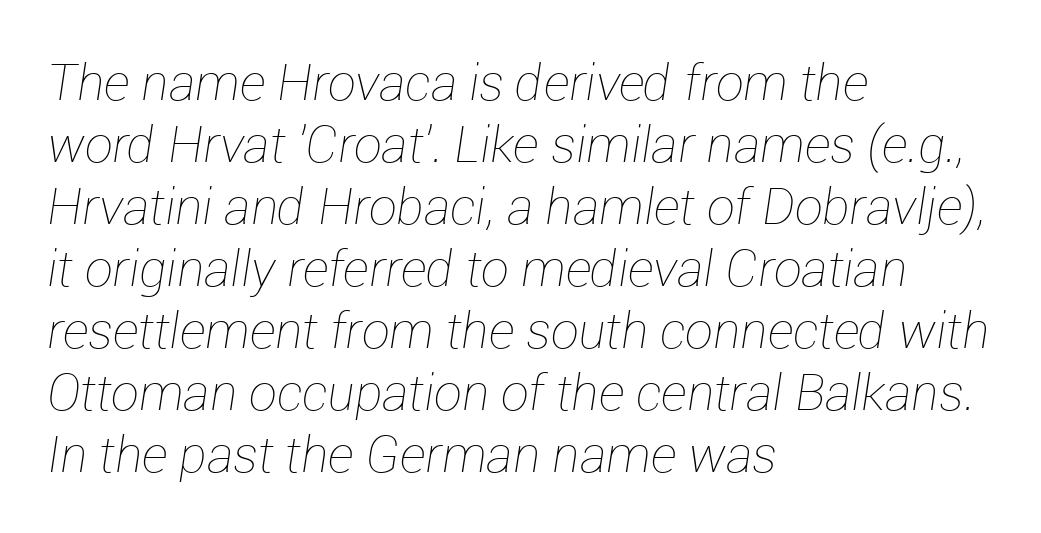
The image shows 50 px thin type, italic (leaning right); set left-aligned, line spacing 1.24x, normal letter spacing, not underlined; low stroke contrast and a medium x-height.
